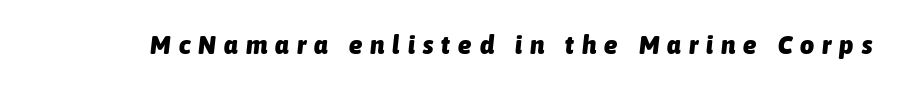
{"italic": "yes", "lean": "right", "slant_degrees": 6, "bold": "yes", "underline": "no", "letter_spacing": "wide", "letter_spacing_em": 0.3, "glyph_px": 27}
